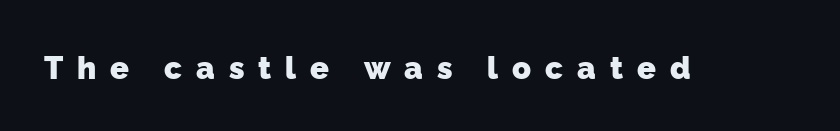
The image shows 31 px heavy sans-serif type; set unusually wide letter spacing (+0.45 em), not underlined; low stroke contrast and a medium x-height.
